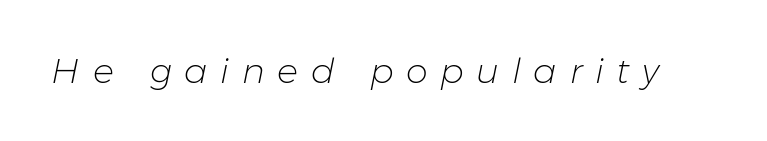
The text carries the slant typical of an italic or oblique font. Think of a printed novel: that variable character pitch is what you see here. Quick note: underline off. Stroke thickness stays within the range of a standard reading face or lighter. You could only call the tracking loose — the letters float apart.
